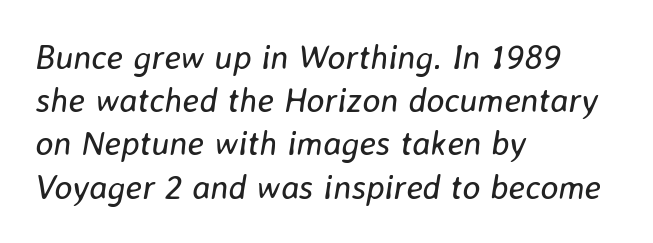
Observe the ordinary spacing: letters are neighbours, not strangers. Is there much room between lines? A standard amount, neither cramped nor airy. There's an unmistakable incline to the writing here. Nobody drew a line under any word here.
